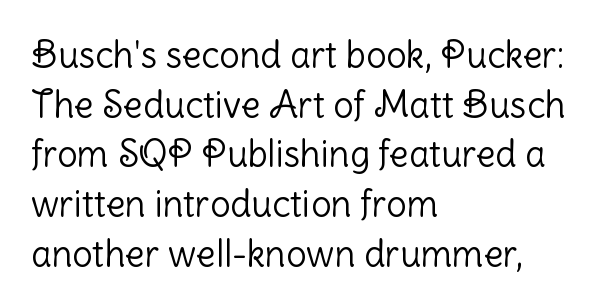
The image shows 36 px light sans-serif type, upright; set left-aligned, normal line spacing (1.38x), normal letter spacing, not underlined; low stroke contrast and a medium x-height.
